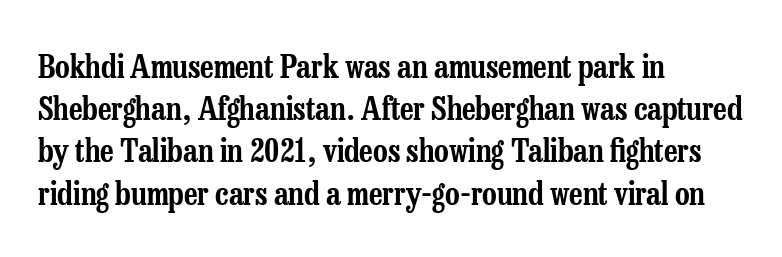
The image shows 32 px condensed serif type, upright; set left-aligned, normal line spacing (1.32x), normal letter spacing, not underlined; low stroke contrast and a medium x-height.
